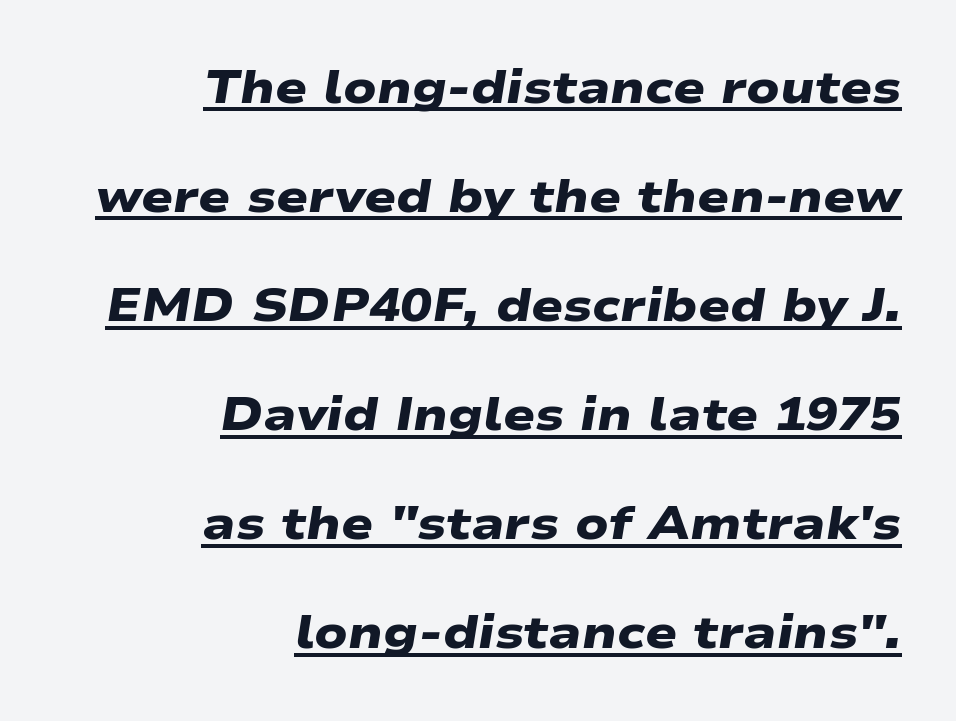
Q: Is the text bold? A: Yes.
Q: Is the typeface a serif or a sans-serif typeface? A: Sans-serif.
Q: Is the text underlined? A: Yes.
Q: How is the paragraph aligned? A: Right-aligned.
Q: Is the spacing between letters normal or unusually wide? A: Normal.
Q: Is the spacing between lines tight, normal or loose? A: Loose.
Q: Width (condensed, normal, or wide)? A: Wide.
Q: Stroke contrast? A: Low.
Q: x-height? A: Medium.
Q: Monospaced? A: No.
